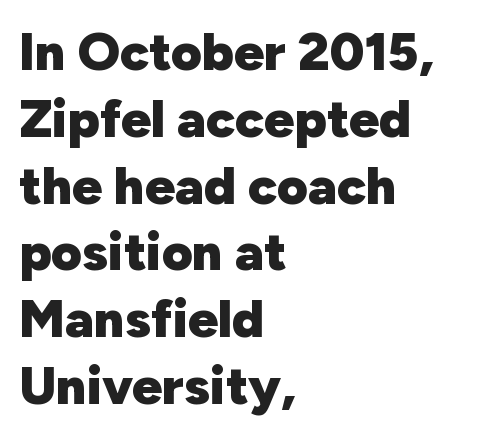
{"serif": "no", "italic": "no", "bold": "yes", "weight": "heavy", "width": "normal", "stroke_contrast": "low", "x_height": "medium", "monospaced": "no", "underline": "no", "align": "left", "line_spacing": "normal", "line_spacing_ratio": 1.26, "letter_spacing": "normal", "letter_spacing_em": 0.0, "glyph_px": 53}
